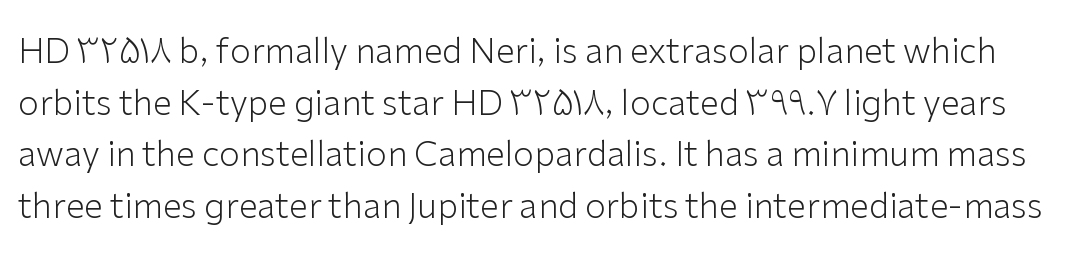
The axis of the letterforms is exactly vertical. The typesetting does not lean heavy: it is not bold. Think of a printed novel: that variable character pitch is what you see here. Leading matches the norm, producing a regular column. The letters carry no serifs — their stems end cleanly without finishing strokes. Just letters on the line, the space beneath them empty.
